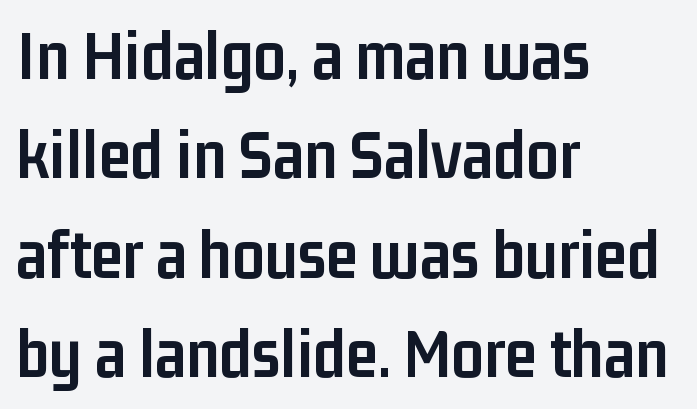
Q: Is the text bold? A: Yes.
Q: Is the text italic (slanted)? A: No, it is upright.
Q: Is the typeface a serif or a sans-serif typeface? A: Sans-serif.
Q: Is the text underlined? A: No.
Q: How is the paragraph aligned? A: Left-aligned.
Q: Is the spacing between letters normal or unusually wide? A: Normal.
Q: Is the spacing between lines tight, normal or loose? A: Normal.
Q: Width (condensed, normal, or wide)? A: Condensed.
Q: Stroke contrast? A: Low.
Q: x-height? A: Medium.
Q: Monospaced? A: No.
